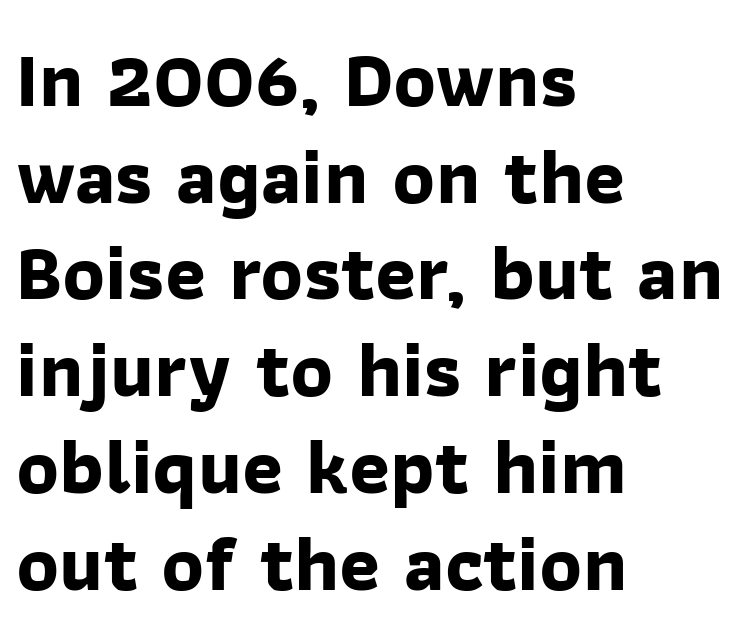
{"serif": "no", "bold": "yes", "weight": "bold", "width": "normal", "stroke_contrast": "low", "x_height": "medium", "monospaced": "no", "underline": "no", "align": "left", "line_spacing_ratio": 1.24, "letter_spacing": "normal", "letter_spacing_em": 0.0, "glyph_px": 78}
